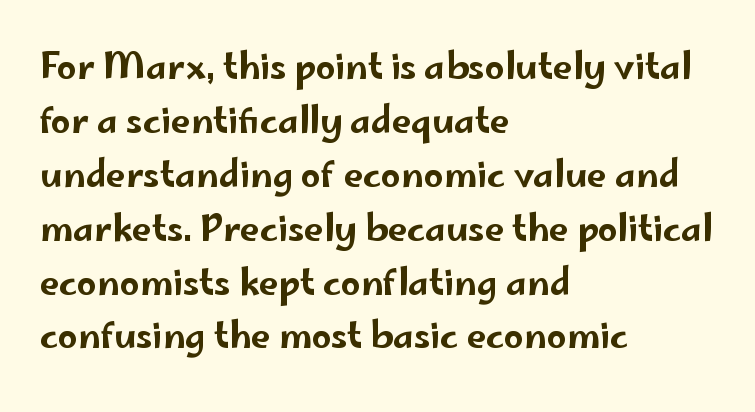
The image shows 35 px wide sans-serif type, upright; set left-aligned, normal line spacing (1.54x), normal letter spacing, not underlined; low stroke contrast and a small x-height.
